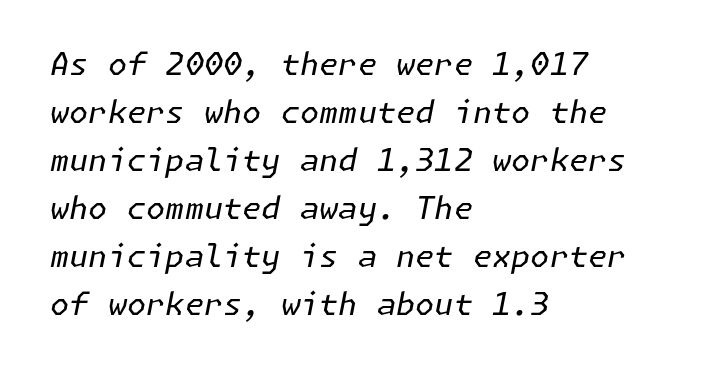
There's an unmistakable incline to the writing here. Letter spacing: default. Which margin do the lines hug? The left one — the right edge is uneven. This is not heavy type; no bold has been used. Interline gaps are of average width in this sample. No word sits above an underline.
